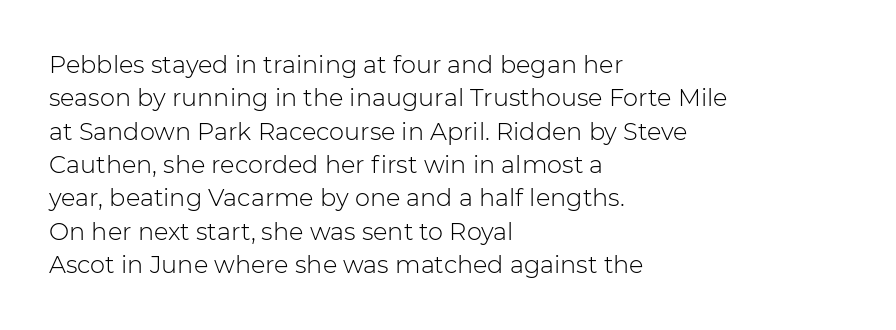
The letterforms sit at book weight or below. Posture: straight, roman, zero tilt. Tracking value appears to be zero — textbook default spacing. The passage shown stacks its lines at a standard gap. Is the block centered? No — it sits flush against the left margin. The foot of each line stays bare and open.
